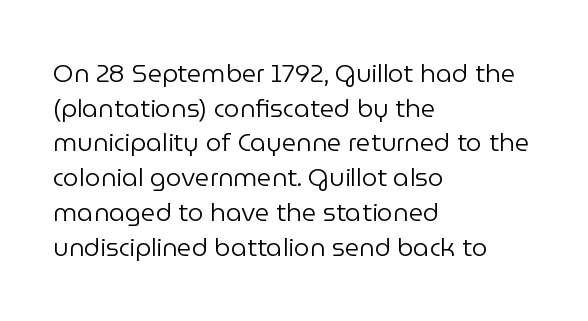
{"italic": "no", "bold": "no", "underline": "no", "align": "left", "line_spacing": "normal", "line_spacing_ratio": 1.39, "letter_spacing": "normal", "letter_spacing_em": 0.0, "glyph_px": 25}
